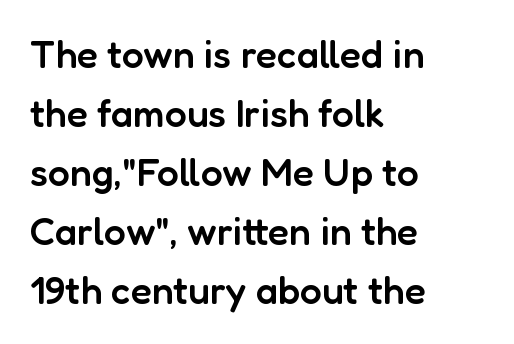
The image shows 39 px semibold sans-serif type, upright; set left-aligned, normal line spacing (1.51x), normal letter spacing, not underlined; low stroke contrast and a medium x-height.
